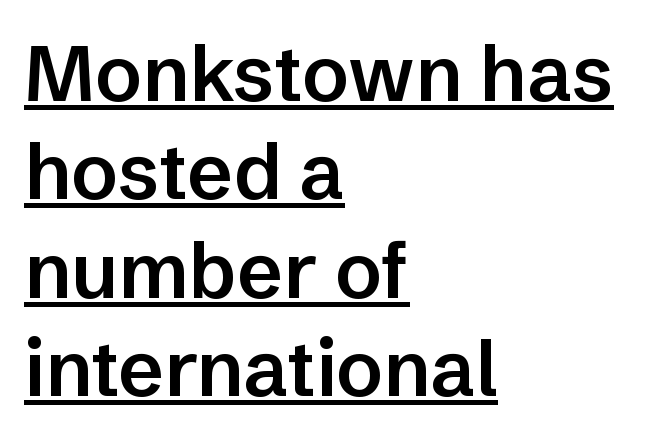
Q: Is the text bold? A: Semi-bold.
Q: Is the text italic (slanted)? A: No, it is upright.
Q: Is the typeface a serif or a sans-serif typeface? A: Sans-serif.
Q: Is the text underlined? A: Yes.
Q: How is the paragraph aligned? A: Left-aligned.
Q: Is the spacing between letters normal or unusually wide? A: Normal.
Q: Is the spacing between lines tight, normal or loose? A: Normal.
Q: Width (condensed, normal, or wide)? A: Normal.
Q: Stroke contrast? A: Low.
Q: x-height? A: Medium.
Q: Monospaced? A: No.
